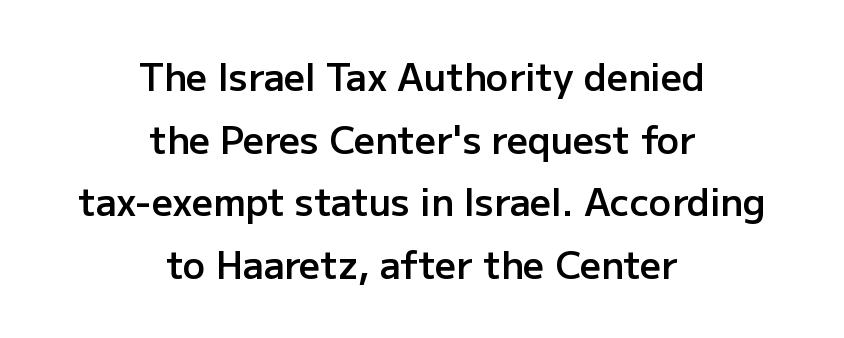
Stems and bowls a touch heavier than normal — semibold. The words here are not underlined. These lines were composed using upright roman letters. What kind of face is this? One without serifs — a sans. Compared with a flush-left layout, this one balances lines on the center instead. Note the varied advance widths — an 'i' is clearly narrower than an 'm'.
